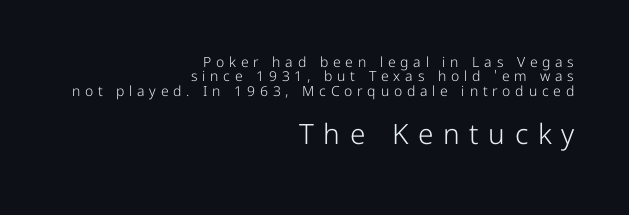
Nope, no serifs anywhere on these letters. The area under the type is left untouched. Is there much room between lines? No — they nearly touch. In this sample the second text group is rendered at the bigger scale. Caption: expanded tracking, letters set apart. The rendering uses natural spacing where letterforms have individual widths.
